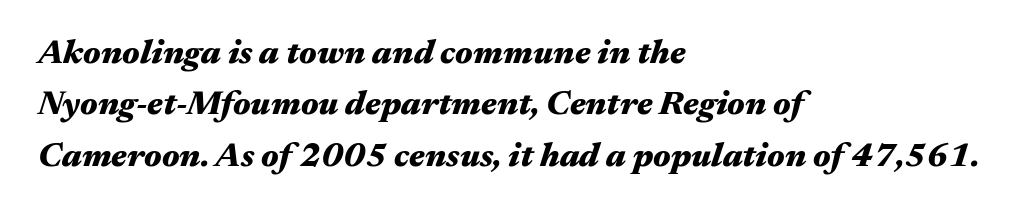
{"italic": "yes", "lean": "right", "slant_degrees": 17, "bold": "yes", "weight": "heavy", "width": "wide", "stroke_contrast": "medium", "x_height": "medium", "monospaced": "no", "underline": "no", "align": "left", "line_spacing": "normal", "line_spacing_ratio": 1.51, "letter_spacing": "normal", "letter_spacing_em": 0.0, "glyph_px": 34}
